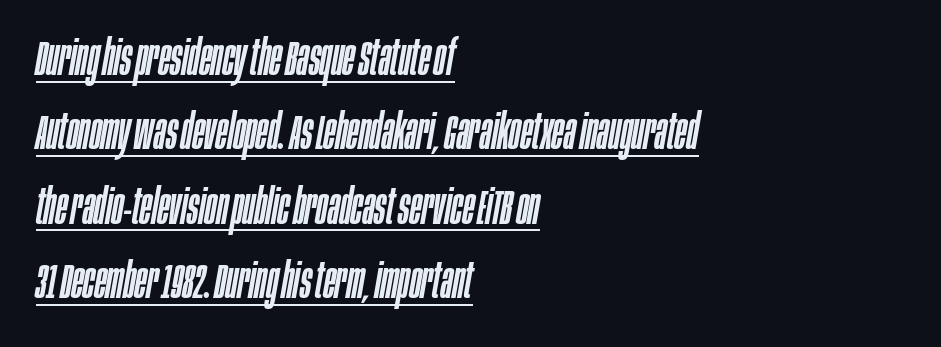
Q: Is the text italic (slanted)? A: Yes, it leans right by about 10 degrees.
Q: Is the text underlined? A: Yes.
Q: How is the paragraph aligned? A: Left-aligned.
Q: Is the spacing between letters normal or unusually wide? A: Normal.
Q: Is the spacing between lines tight, normal or loose? A: Normal.
Q: Width (condensed, normal, or wide)? A: Condensed.
Q: Stroke contrast? A: Low.
Q: x-height? A: Large.
Q: Monospaced? A: No.
